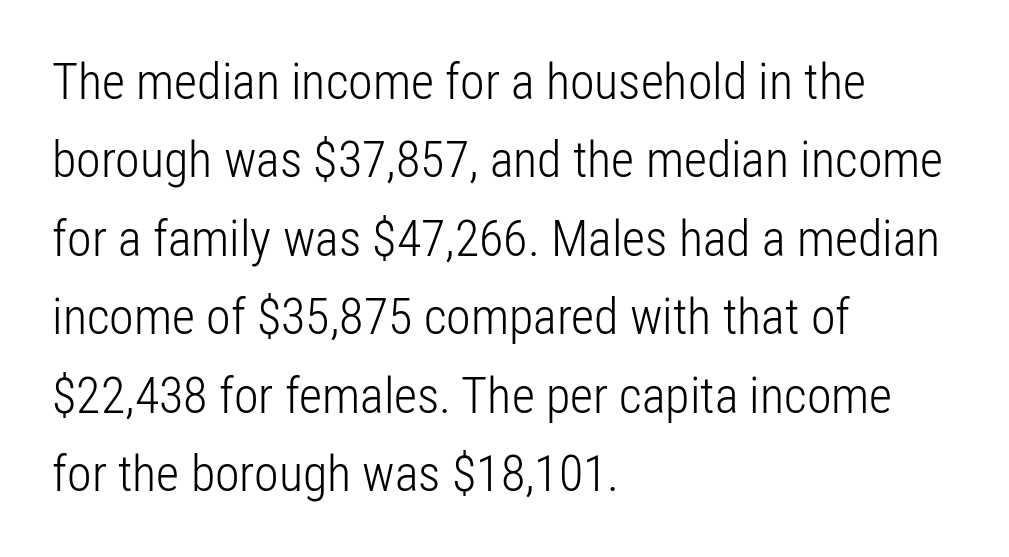
The letters advance in unequal steps, a hallmark of proportional type. Each row of text sits above clean, open space. Heaviness? Minimal to ordinary, like unemphasized prose. A typesetter would mark this as roman, not italic. The ragged edge is on the right, which tells us the setting is flush left.
